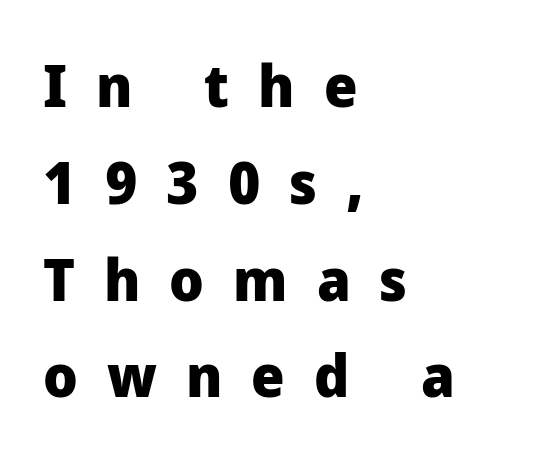
The image shows 59 px heavy sans-serif type, upright; set left-aligned, normal line spacing (1.64x), unusually wide letter spacing (+0.49 em), not underlined; low stroke contrast and a medium x-height.
